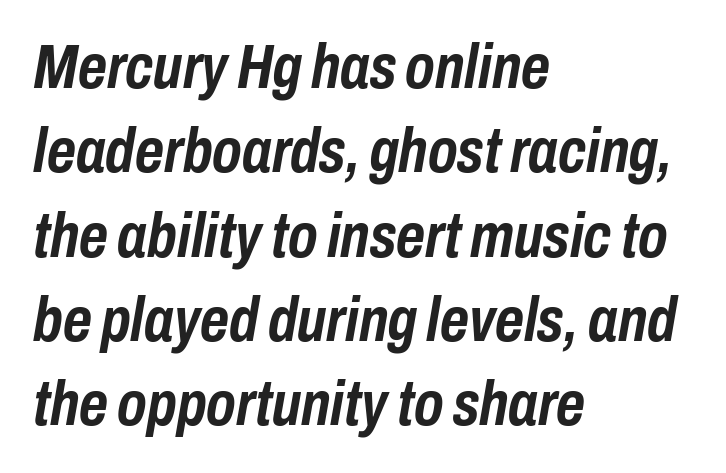
The image shows 62 px semibold, condensed type, italic (leaning right); set left-aligned, normal line spacing (1.36x), normal letter spacing, not underlined; low stroke contrast and a medium x-height.
